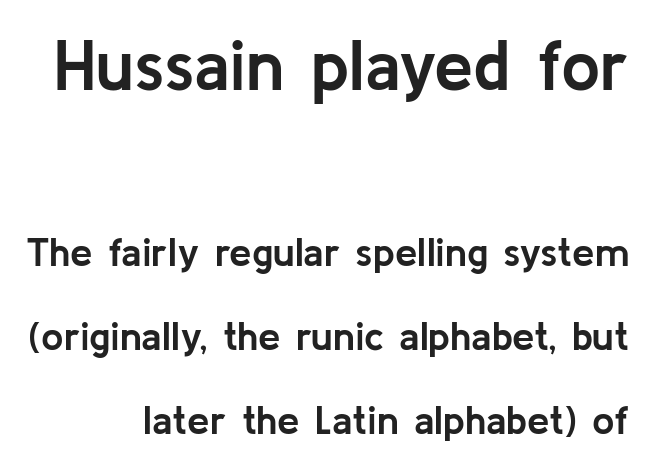
The image shows 70 px semibold sans-serif type, upright; set loose line spacing (2.11x), normal letter spacing, not underlined; the first (top) block is 1.75x larger; low stroke contrast and a medium x-height.
